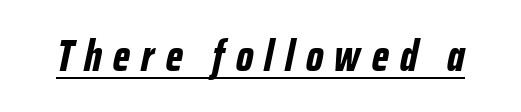
{"italic": "yes", "lean": "right", "slant_degrees": 12, "bold": "yes", "weight": "bold", "width": "condensed", "stroke_contrast": "low", "x_height": "medium", "monospaced": "no", "underline": "yes", "letter_spacing": "wide", "letter_spacing_em": 0.26, "glyph_px": 44}
